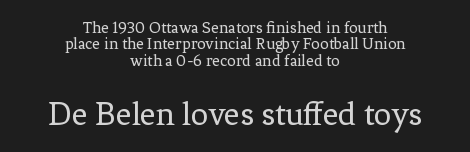
Q: Is the text bold? A: No.
Q: Is the text italic (slanted)? A: No, it is upright.
Q: Is the typeface a serif or a sans-serif typeface? A: Serif.
Q: Is the text underlined? A: No.
Q: How is the paragraph aligned? A: Centered.
Q: Is the spacing between letters normal or unusually wide? A: Normal.
Q: Is the spacing between lines tight, normal or loose? A: Tight.
Q: Which block of text is set in a larger size, the first (top) or the second (bottom)? A: The second (bottom) one.
Q: Width (condensed, normal, or wide)? A: Normal.
Q: Stroke contrast? A: Low.
Q: x-height? A: Medium.
Q: Monospaced? A: No.
